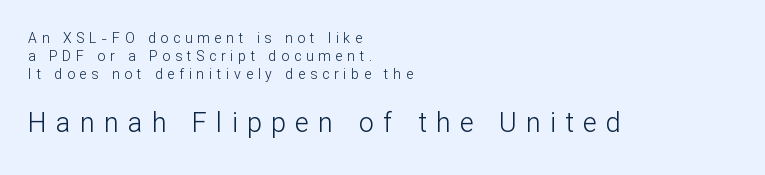
{"italic": "no", "bold": "no", "underline": "no", "align": "left", "line_spacing": "normal", "line_spacing_ratio": 1.29, "letter_spacing": "wide", "letter_spacing_em": 0.34, "larger_block": "second", "size_ratio": 1.93, "glyph_px": 27}
